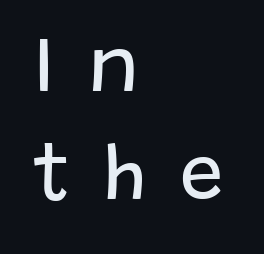
One glance says typical: line gaps are just what's usual. The text was rendered using a sans face with plain stroke endings. Any mark beneath the type? The region is blank. A typesetter would mark this as roman, not italic.
